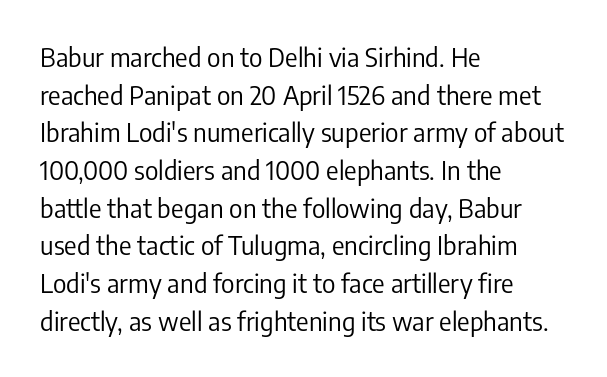
This sample is left-justified, so line endings fall wherever the words run out. Short note: letters normally spaced. These lines were composed using upright roman letters. Nothing heavy about these letters — not bold at all. The glyphs are unaccompanied by any horizontal stroke below them. Quick note: interline space is typical.
